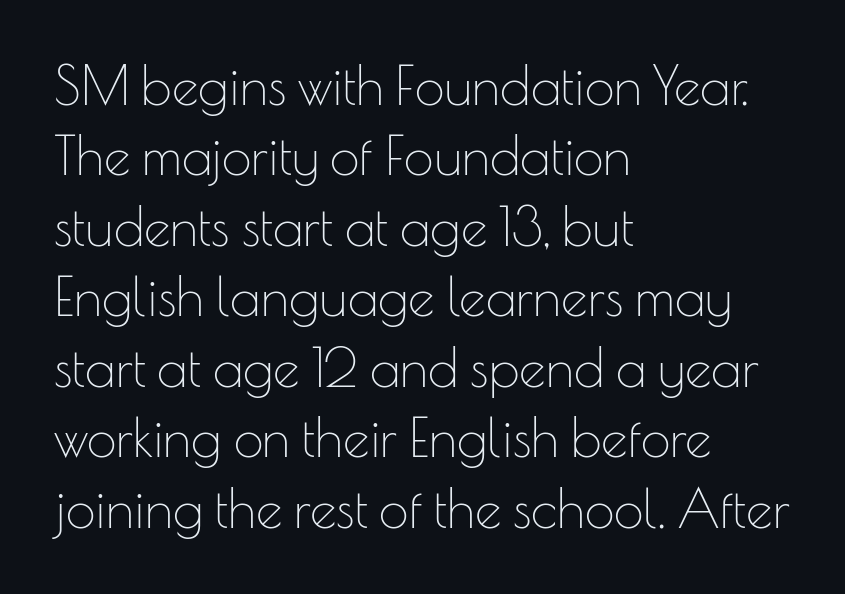
The image shows 53 px thin sans-serif type, upright; set left-aligned, normal line spacing (1.33x), normal letter spacing, not underlined; low stroke contrast and a small x-height.
